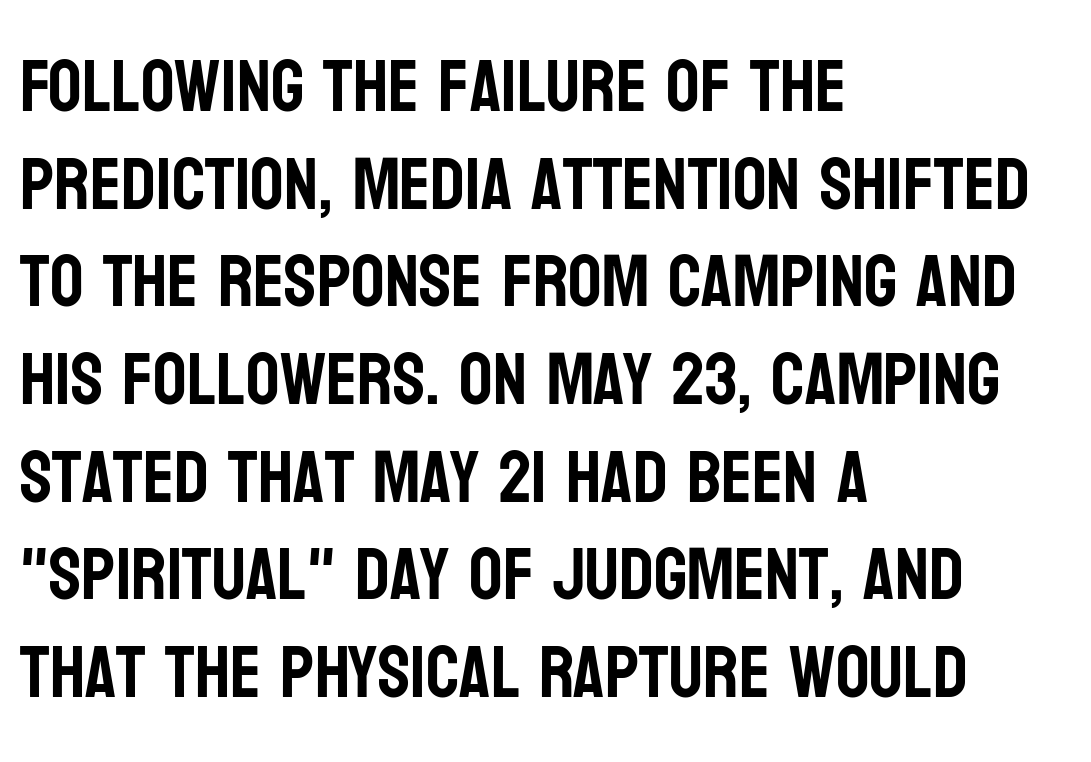
{"serif": "no", "italic": "no", "width": "condensed", "stroke_contrast": "low", "x_height": "large", "monospaced": "no", "underline": "no", "align": "left", "line_spacing": "normal", "line_spacing_ratio": 1.32, "letter_spacing": "normal", "letter_spacing_em": 0.0, "glyph_px": 74}
